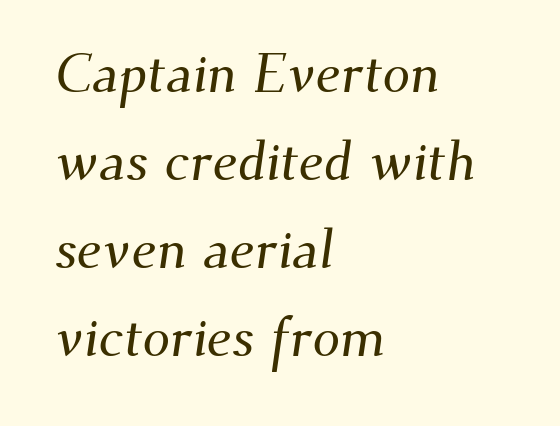
Q: Is the typeface a serif or a sans-serif typeface? A: Serif.
Q: Is the text underlined? A: No.
Q: How is the paragraph aligned? A: Left-aligned.
Q: Is the spacing between letters normal or unusually wide? A: Normal.
Q: Is the spacing between lines tight, normal or loose? A: Normal.
Q: Width (condensed, normal, or wide)? A: Normal.
Q: Stroke contrast? A: Medium.
Q: x-height? A: Small.
Q: Monospaced? A: No.
